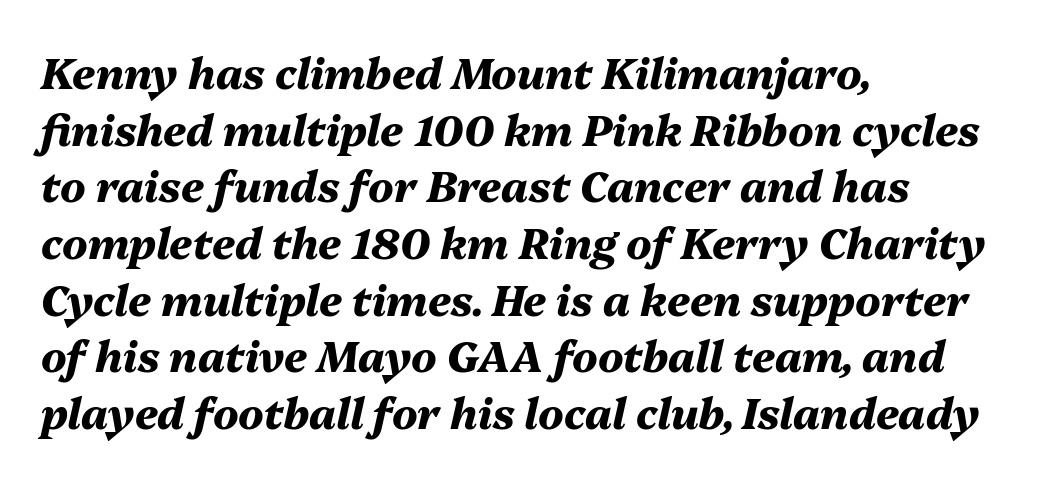
{"italic": "yes", "lean": "right", "slant_degrees": 13, "bold": "yes", "weight": "heavy", "width": "normal", "stroke_contrast": "medium", "x_height": "medium", "monospaced": "no", "underline": "no", "align": "left", "line_spacing": "normal", "line_spacing_ratio": 1.35, "letter_spacing": "normal", "letter_spacing_em": 0.0, "glyph_px": 42}
